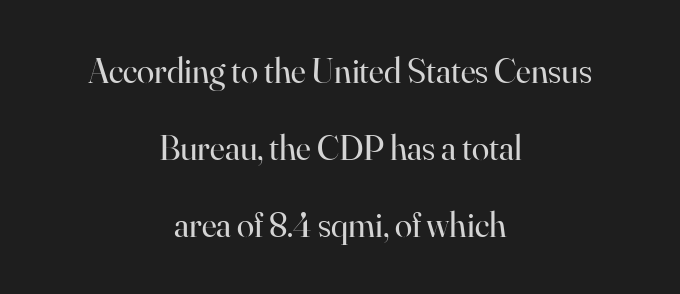
The image shows 35 px regular-weight serif type, upright; set centered, loose line spacing (2.2x), normal letter spacing, not underlined; high stroke contrast and a small x-height.
